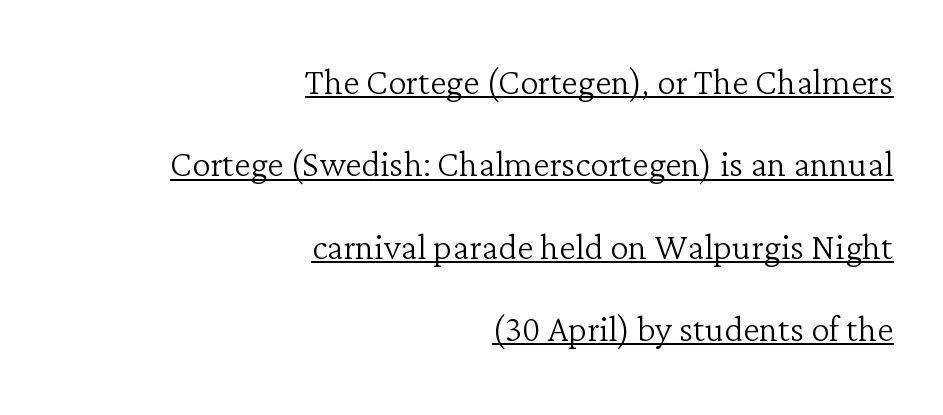
The image shows 46 px light serif type, upright; set right-aligned, line spacing 1.79x, normal letter spacing, underlined; low stroke contrast and a medium x-height.
